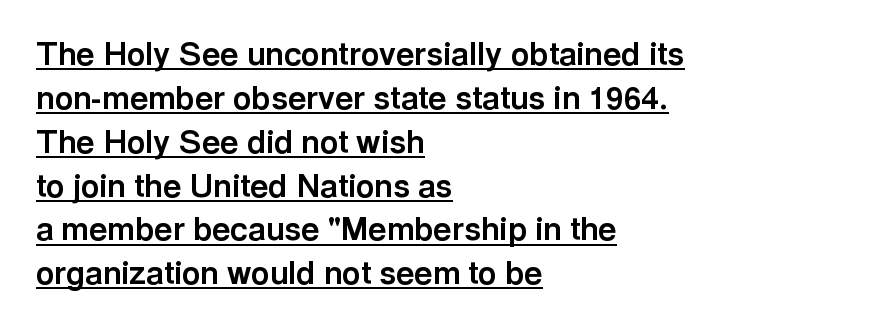
Check the space under the baseline: a stroke is drawn there. The passage shown is typed in a proportional face where columns would drift. The face used here has the dense, thick strokes of a bold. Where is the straight margin? On the left.
